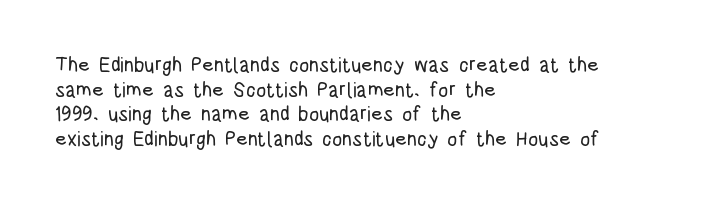
Here the glyphs are tracked normally, forming tight word shapes. The baseline area is clear. Ascenders rise straight up at ninety degrees. These lines stack with their left ends in a neat column.
